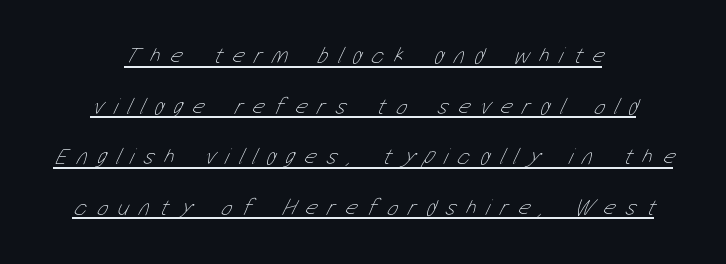
The image shows 23 px text type; set centered, loose line spacing (2.2x), unusually wide letter spacing (+0.44 em), underlined.
